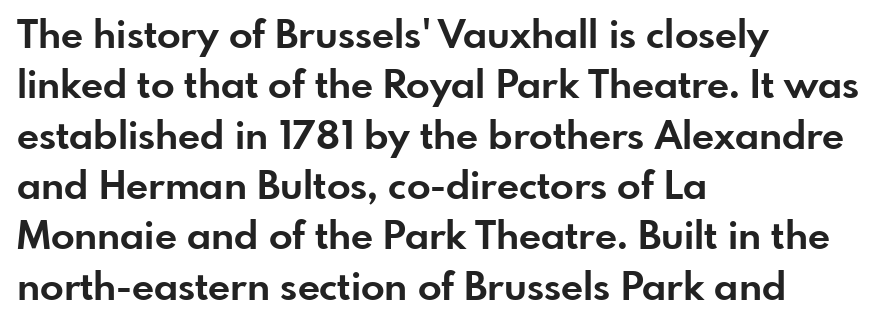
The image shows 39 px bold sans-serif type, upright; set left-aligned, normal line spacing (1.29x), normal letter spacing, not underlined; low stroke contrast and a small x-height.
